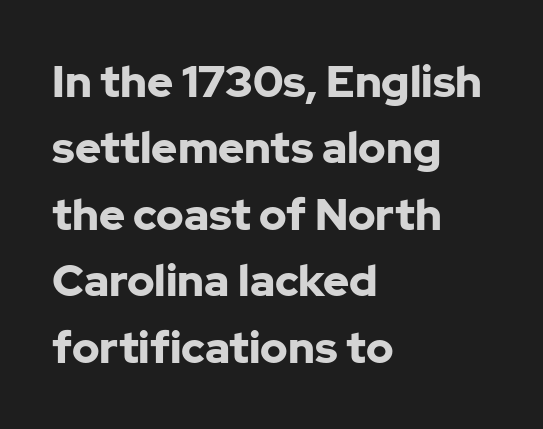
Q: Is the text bold? A: Yes.
Q: Is the text italic (slanted)? A: No, it is upright.
Q: Is the typeface a serif or a sans-serif typeface? A: Sans-serif.
Q: Is the text underlined? A: No.
Q: How is the paragraph aligned? A: Left-aligned.
Q: Is the spacing between letters normal or unusually wide? A: Normal.
Q: Is the spacing between lines tight, normal or loose? A: Normal.
Q: Width (condensed, normal, or wide)? A: Normal.
Q: Stroke contrast? A: Low.
Q: x-height? A: Medium.
Q: Monospaced? A: No.
